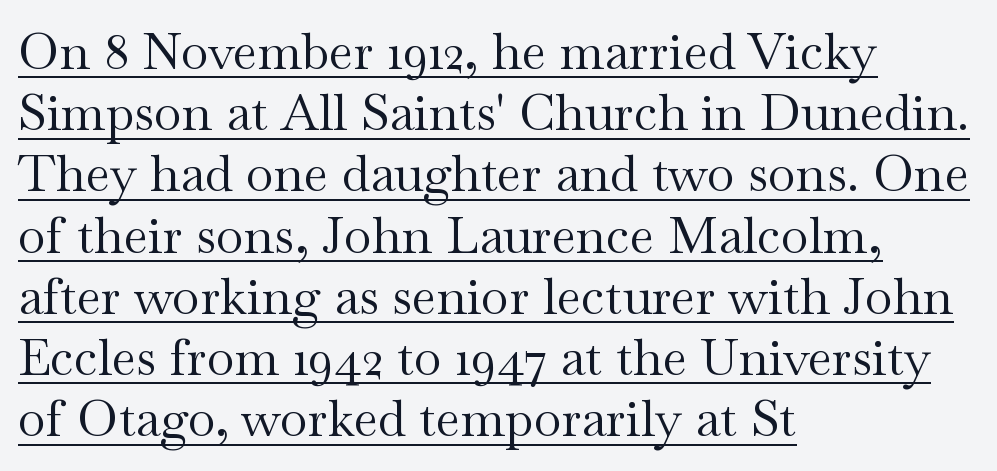
Underlining? Definitely there. Students, note that the glyphs here touch the page at normal intervals. When letters stand straight like this, we call the style roman or upright. Weight: in the light-to-regular range.
